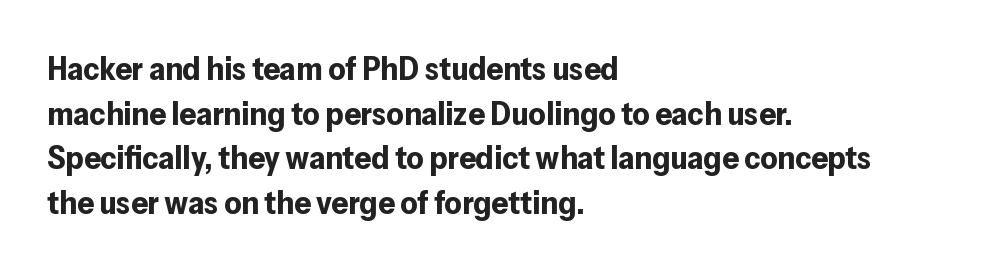
{"serif": "no", "italic": "no", "bold": "yes", "weight": "bold", "width": "normal", "stroke_contrast": "low", "x_height": "medium", "monospaced": "no", "underline": "no", "align": "left", "line_spacing": "normal", "line_spacing_ratio": 1.35, "letter_spacing": "normal", "letter_spacing_em": 0.0, "glyph_px": 33}
